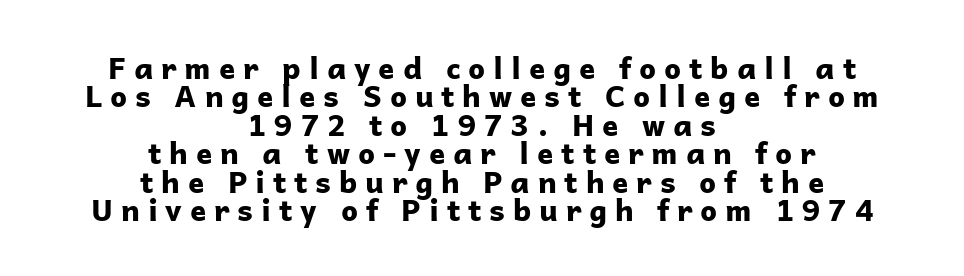
No italicization has been applied; the sample stays upright. The text was rendered using a sans face with plain stroke endings. A student would call this center alignment; a typographer would say set centered. Think of a printed novel: that variable character pitch is what you see here. No word sits above an underline. Does the weight exceed regular? Yes, all the way to bold.
